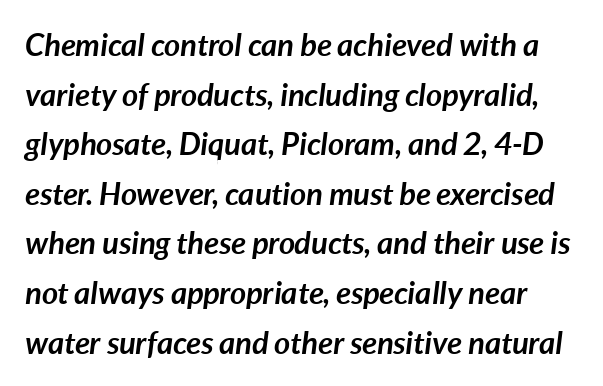
Standard letterfit; no display-style spreading of the glyphs. If you drew a line through each stem, it would be angled. Weight check: bold — yes, fully. Each new line begins a customary step beneath the previous one. Character widths vary here, with narrow letters taking less room than wide ones.
